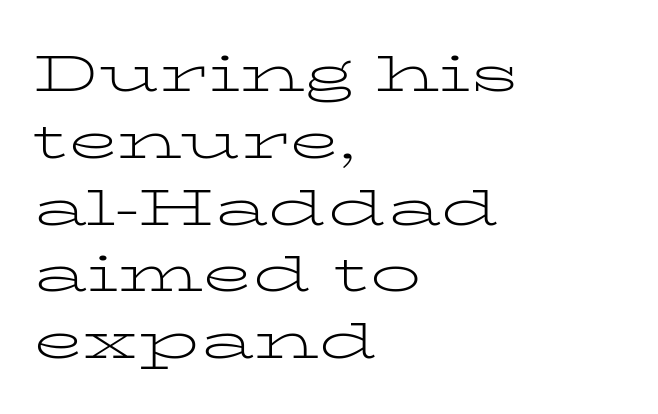
{"serif": "yes", "italic": "no", "bold": "no", "weight": "light", "width": "wide", "stroke_contrast": "low", "x_height": "medium", "monospaced": "no", "underline": "no", "align": "left", "line_spacing": "normal", "line_spacing_ratio": 1.31, "letter_spacing": "normal", "letter_spacing_em": 0.0, "glyph_px": 51}
